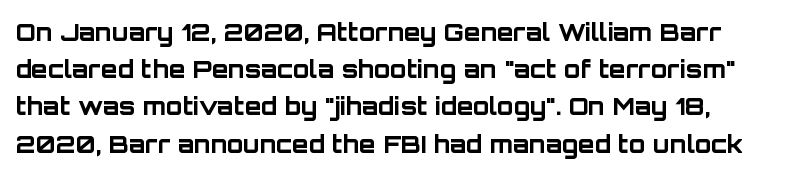
Q: Is the text bold? A: Yes.
Q: Is the text italic (slanted)? A: No, it is upright.
Q: Is the text underlined? A: No.
Q: How is the paragraph aligned? A: Left-aligned.
Q: Is the spacing between letters normal or unusually wide? A: Normal.
Q: Is the spacing between lines tight, normal or loose? A: Normal.
